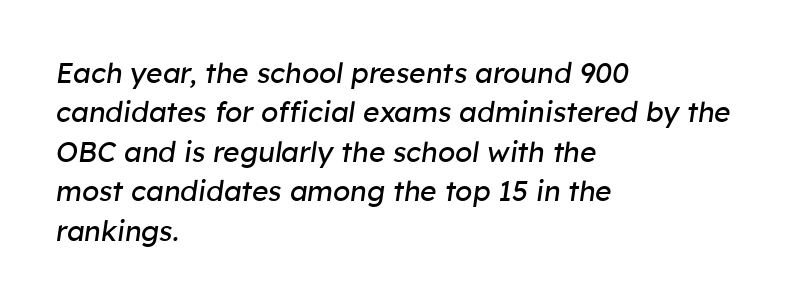
Q: Is the text bold? A: No.
Q: Is the text italic (slanted)? A: Yes, it leans right by about 8 degrees.
Q: Is the text underlined? A: No.
Q: How is the paragraph aligned? A: Left-aligned.
Q: Is the spacing between letters normal or unusually wide? A: Normal.
Q: Is the spacing between lines tight, normal or loose? A: Normal.
Q: Width (condensed, normal, or wide)? A: Normal.
Q: Stroke contrast? A: Low.
Q: x-height? A: Medium.
Q: Monospaced? A: No.
